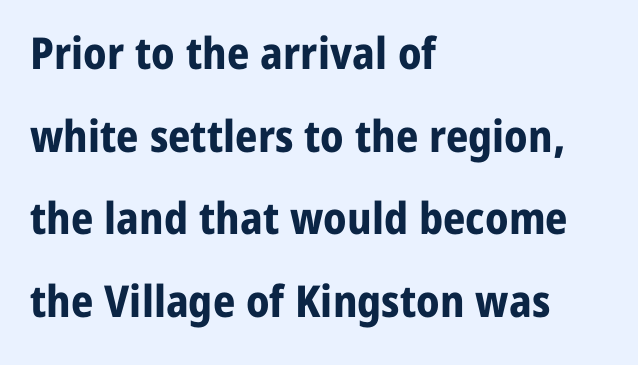
The image shows 44 px bold sans-serif type, upright; set left-aligned, line spacing 1.88x, normal letter spacing, not underlined; low stroke contrast and a medium x-height.
